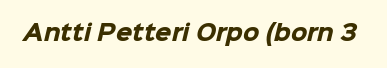
Q: Is the text bold? A: Yes.
Q: Is the text underlined? A: No.
Q: Is the spacing between letters normal or unusually wide? A: Normal.
